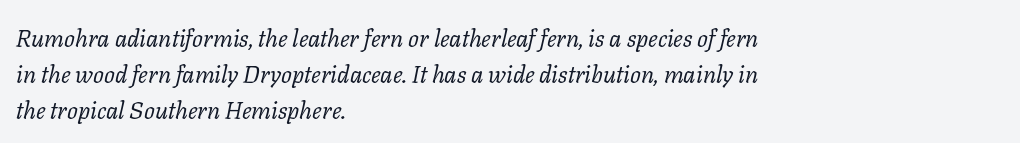
Every row of glyphs begins at an identical x-position on the left. A bare baseline throughout the passage. This rendering leaves character spacing at its baseline value. Regular leading. Stroke mass is kept to a normal reading level or below. Notice how the stems are inclined rather than vertical — that's the hallmark of italics.
